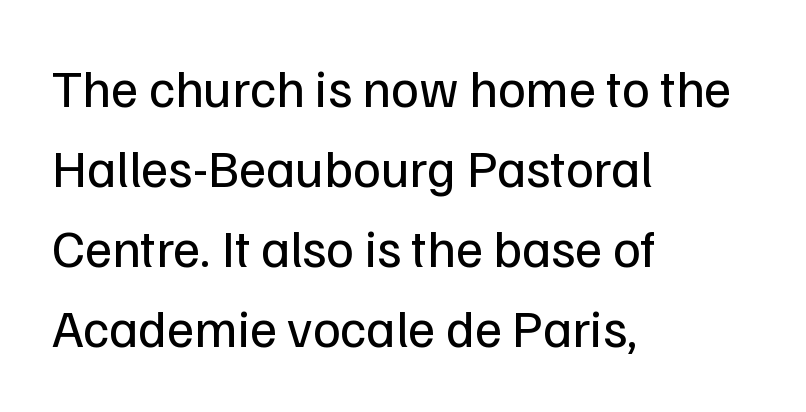
Each letter keeps its own natural width here, so spacing adapts to shape. The rows are spaced the way most documents space them. Which margin do the lines hug? The left one — the right edge is uneven. To sum up the face: it is a sans, with no serifs. Here the glyphs are tracked normally, forming tight word shapes. Beneath every word, the page is bare.
